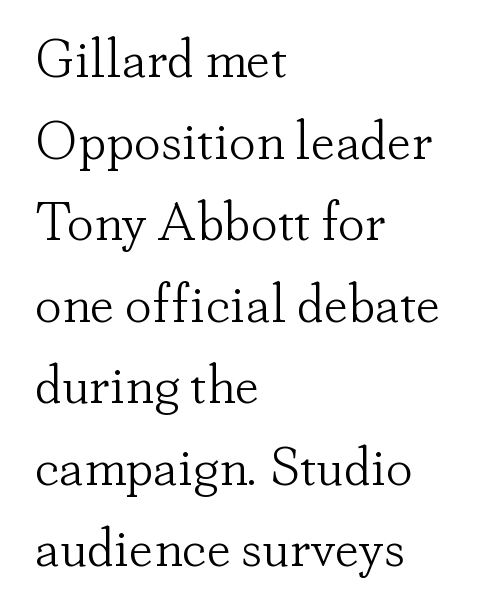
Q: Is the text bold? A: No.
Q: Is the text italic (slanted)? A: No, it is upright.
Q: Is the typeface a serif or a sans-serif typeface? A: Serif.
Q: Is the text underlined? A: No.
Q: How is the paragraph aligned? A: Left-aligned.
Q: Is the spacing between letters normal or unusually wide? A: Normal.
Q: Is the spacing between lines tight, normal or loose? A: Normal.
Q: Width (condensed, normal, or wide)? A: Normal.
Q: Stroke contrast? A: Low.
Q: x-height? A: Small.
Q: Monospaced? A: No.
